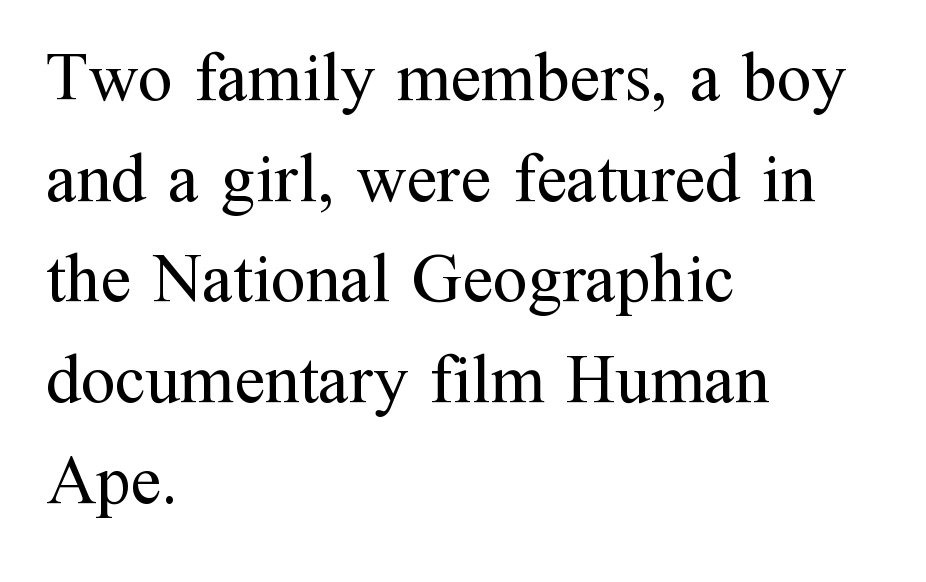
The image shows 69 px regular-weight serif type, upright; set left-aligned, normal line spacing (1.46x), normal letter spacing, not underlined; medium stroke contrast and a medium x-height.
